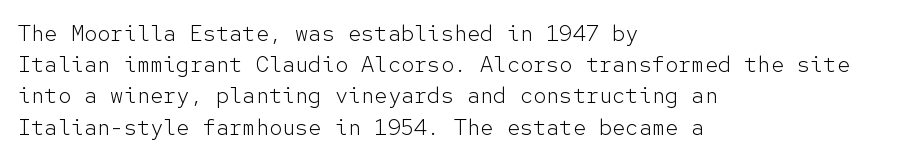
{"italic": "no", "bold": "no", "underline": "no", "align": "left", "line_spacing": "normal", "line_spacing_ratio": 1.42, "letter_spacing": "normal", "letter_spacing_em": 0.0, "glyph_px": 22}
